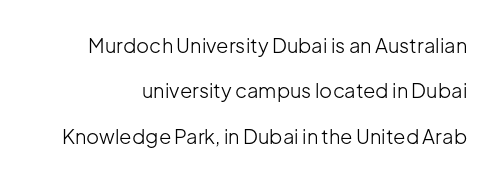
The image shows 20 px text type, upright; set loose line spacing (2.27x), normal letter spacing, not underlined.
